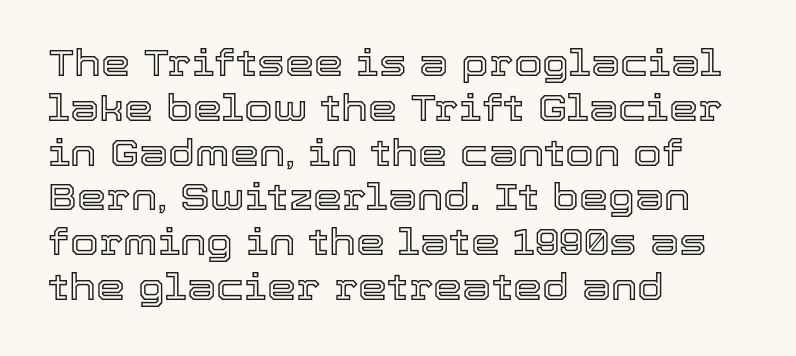
Q: Is the text italic (slanted)? A: No, it is upright.
Q: Is the text underlined? A: No.
Q: How is the paragraph aligned? A: Left-aligned.
Q: Is the spacing between letters normal or unusually wide? A: Normal.
Q: Width (condensed, normal, or wide)? A: Normal.
Q: x-height? A: Medium.
Q: Monospaced? A: No.
